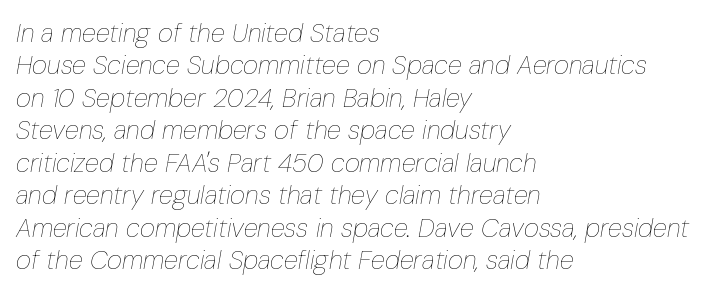
The image shows 26 px text type, italic (leaning right); set left-aligned, normal line spacing (1.25x), normal letter spacing, not underlined.
